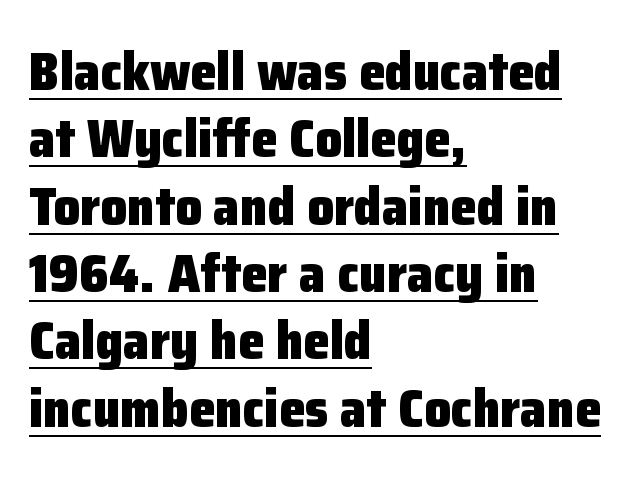
The image shows 53 px heavy sans-serif type, upright; set left-aligned, normal line spacing (1.27x), normal letter spacing, underlined; low stroke contrast and a medium x-height.
